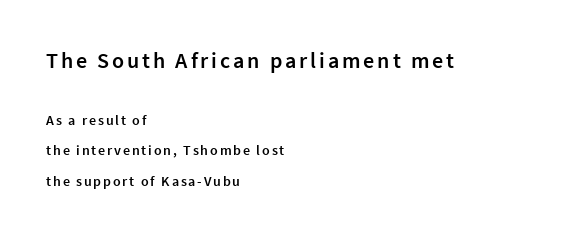
Q: Is the text bold? A: Semi-bold.
Q: Is the text italic (slanted)? A: No, it is upright.
Q: Is the text underlined? A: No.
Q: How is the paragraph aligned? A: Left-aligned.
Q: Is the spacing between lines tight, normal or loose? A: Loose.
Q: Which block of text is set in a larger size, the first (top) or the second (bottom)? A: The first (top) one.
